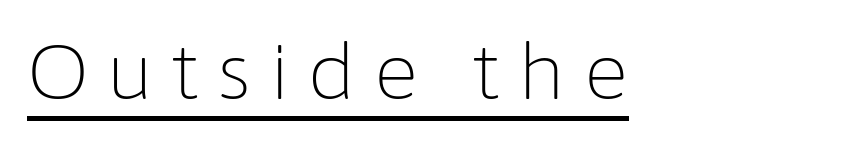
Q: Is the text bold? A: No.
Q: Is the text italic (slanted)? A: No, it is upright.
Q: Is the typeface a serif or a sans-serif typeface? A: Sans-serif.
Q: Is the text underlined? A: Yes.
Q: How is the paragraph aligned? A: Left-aligned.
Q: Is the spacing between letters normal or unusually wide? A: Unusually wide.
Q: Width (condensed, normal, or wide)? A: Normal.
Q: Stroke contrast? A: Low.
Q: x-height? A: Medium.
Q: Monospaced? A: No.
